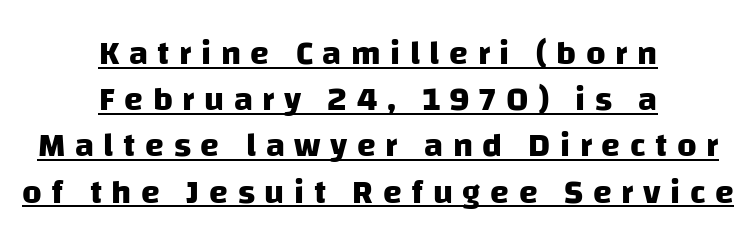
Q: Is the text bold? A: Yes.
Q: Is the typeface a serif or a sans-serif typeface? A: Sans-serif.
Q: Is the text underlined? A: Yes.
Q: How is the paragraph aligned? A: Centered.
Q: Is the spacing between letters normal or unusually wide? A: Unusually wide.
Q: Is the spacing between lines tight, normal or loose? A: Normal.
Q: Width (condensed, normal, or wide)? A: Normal.
Q: Stroke contrast? A: Low.
Q: x-height? A: Large.
Q: Monospaced? A: No.
